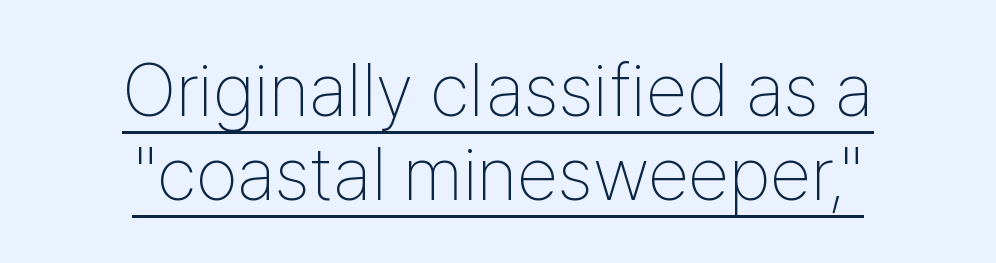
Unbolded letterforms with no extra heft. Caption: multi-line text, centered on the measure. A baseline rule has been typeset under these characters. Reading down the column, the eye jumps only a short way to each next line. Ascenders rise straight up at ninety degrees.
